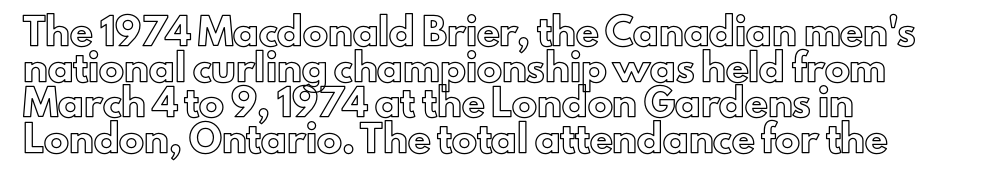
{"italic": "no", "underline": "no", "align": "left", "line_spacing": "normal", "line_spacing_ratio": 1.43, "letter_spacing": "normal", "letter_spacing_em": 0.0, "glyph_px": 25}
